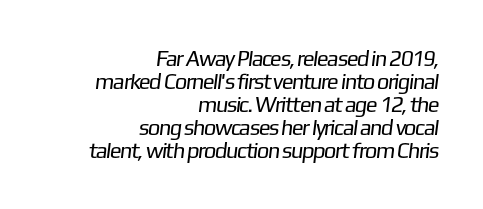
The image shows 22 px text type; set right-aligned, tight line spacing (1.05x), normal letter spacing, not underlined.
